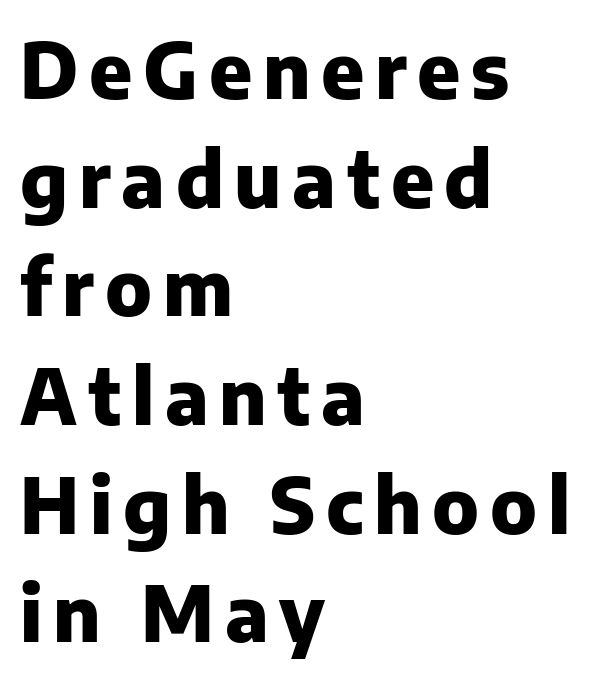
The image shows 76 px heavy sans-serif type, upright; set left-aligned, normal line spacing (1.43x), not underlined; low stroke contrast and a medium x-height.
